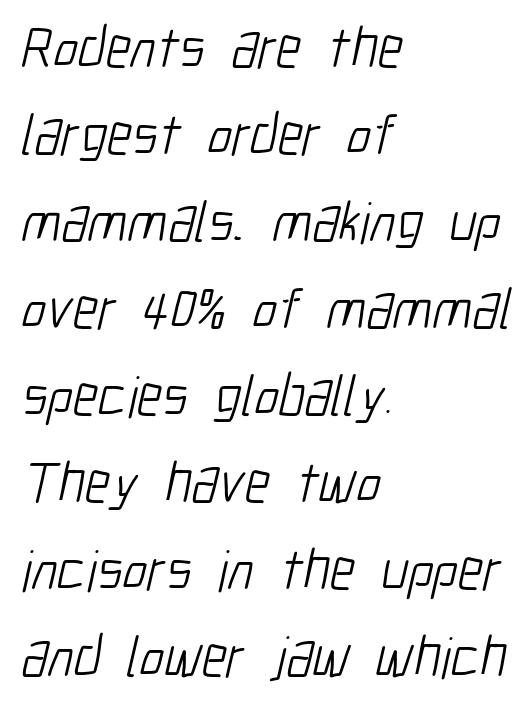
The image shows 58 px light, condensed sans-serif type; set left-aligned, normal line spacing (1.5x), normal letter spacing, not underlined; low stroke contrast and a medium x-height.
